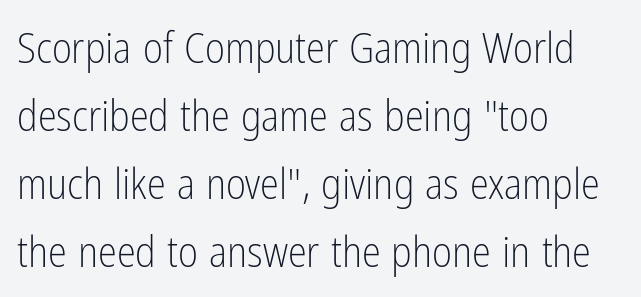
If you measured baseline to baseline, you'd find a middling distance. Summary of weight: not heavy and not bold. Each letter keeps its own natural width here, so spacing adapts to shape. Decoration check: the copy has no underline.
